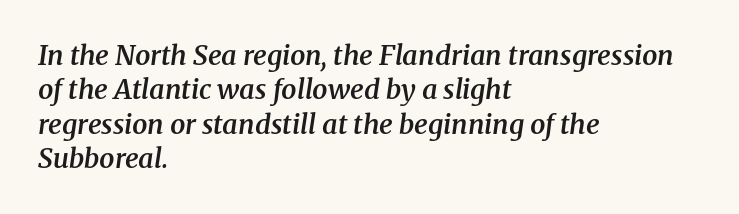
The letterforms sit shoulder to shoulder at normal distance. The rendering anchors every line to the left-hand side. Emphasis-style slanted type is in use. Typographic density is moderately raised because the face is semibold.
